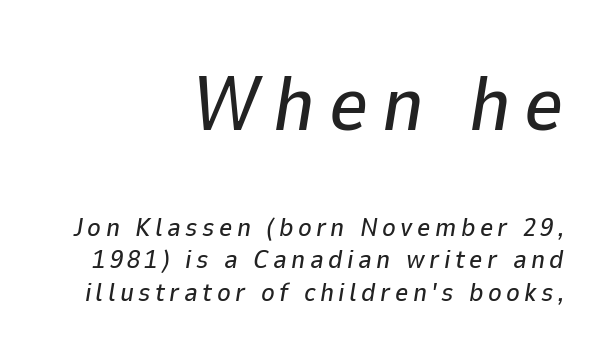
{"italic": "yes", "lean": "right", "slant_degrees": 9, "width": "normal", "stroke_contrast": "low", "x_height": "medium", "monospaced": "no", "underline": "no", "align": "right", "line_spacing_ratio": 1.24, "larger_block": "first", "size_ratio": 2.96, "glyph_px": 77}
